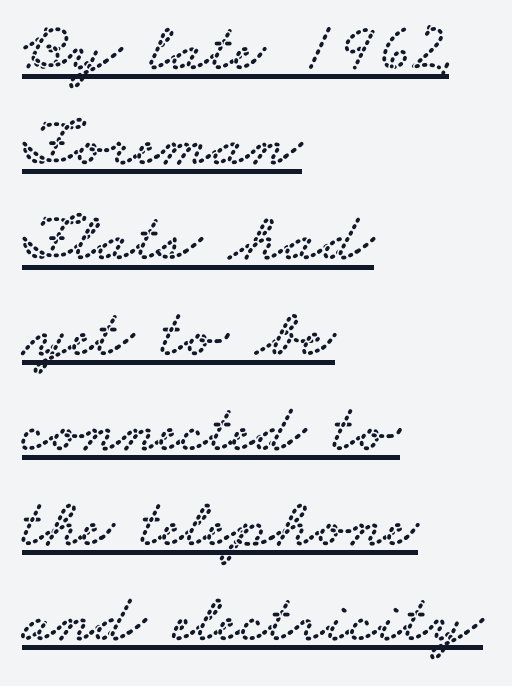
{"width": "wide", "stroke_contrast": "low", "x_height": "small", "monospaced": "no", "underline": "yes", "align": "left", "line_spacing": "normal", "line_spacing_ratio": 1.38, "letter_spacing": "normal", "letter_spacing_em": 0.0, "glyph_px": 69}
